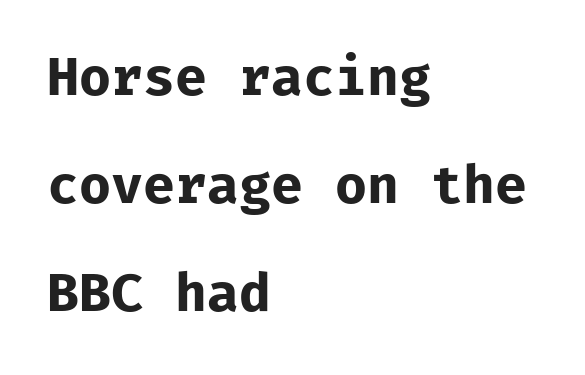
Caption: multi-line text, flush left, ragged right. Look at the tracking — it's just the regular setting, nothing added. The lettering holds an erect, upright posture throughout. A bare baseline throughout the passage.
